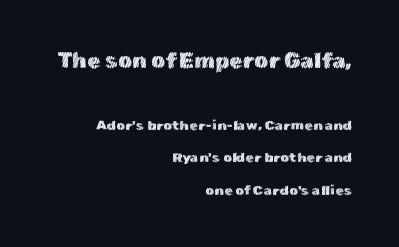
This sample trades compactness for vertical openness between lines. Is the block centered? No — it sits flush against the right margin. Each row of text sits above clean, open space. The composition opens big and finishes small.
